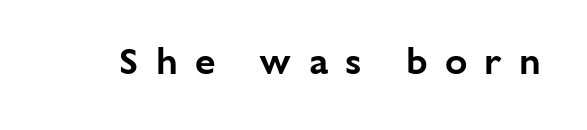
Q: Is the text italic (slanted)? A: No, it is upright.
Q: Is the typeface a serif or a sans-serif typeface? A: Sans-serif.
Q: Is the text underlined? A: No.
Q: Is the spacing between letters normal or unusually wide? A: Unusually wide.
Q: Width (condensed, normal, or wide)? A: Normal.
Q: Stroke contrast? A: Low.
Q: x-height? A: Medium.
Q: Monospaced? A: No.
